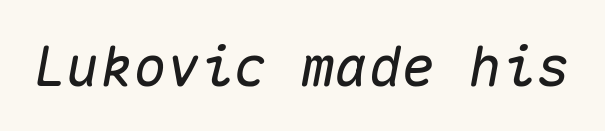
Decoration check: the copy has no underline. These lines are rendered in a fixed-pitch font. Tracking value appears to be zero — textbook default spacing. Yep, that's italic — everything's leaning.
